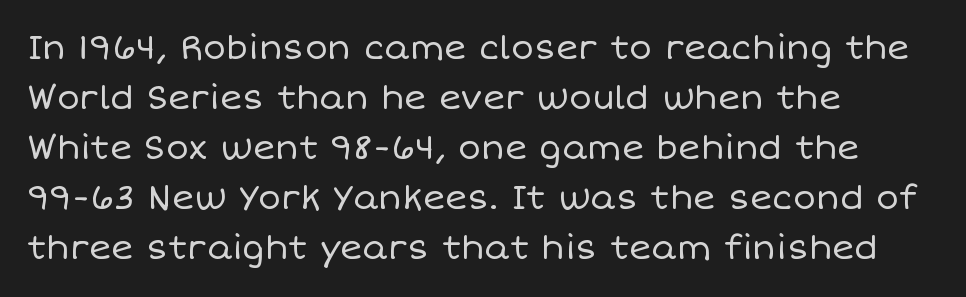
The image shows 34 px regular-weight type, upright; set left-aligned, normal line spacing (1.47x), normal letter spacing, not underlined; low stroke contrast and a large x-height.
